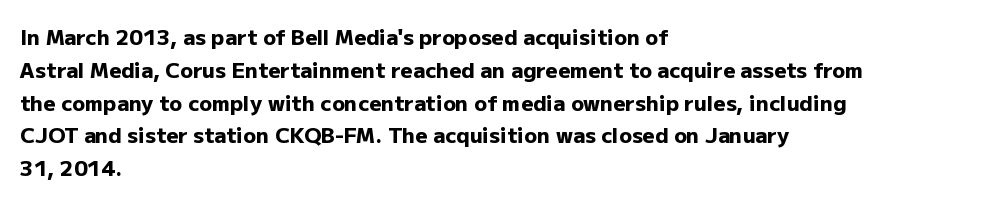
The image shows 21 px bold type, upright; set left-aligned, normal line spacing (1.56x), normal letter spacing, not underlined.
